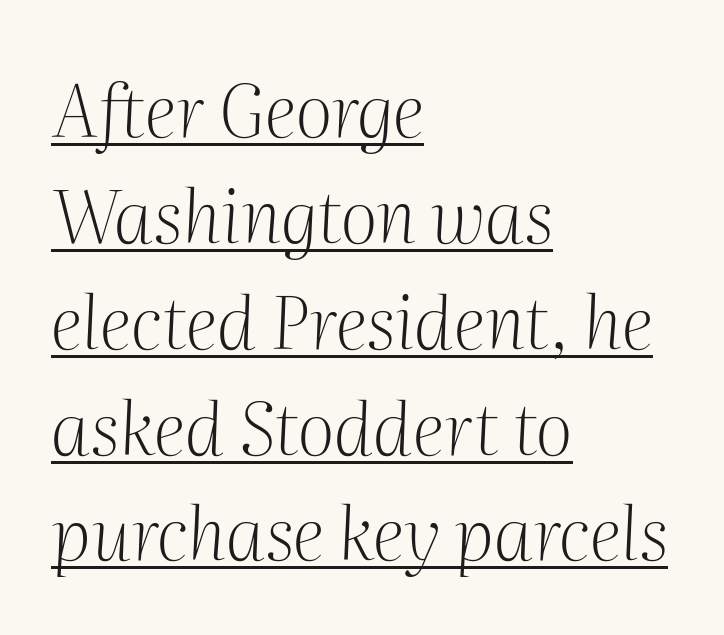
This block has exactly the height ordinary leading produces. The lines in this sample share a left origin and differ only in where they stop. Heaviness? Minimal to ordinary, like unemphasized prose. No extra tracking has been applied to these lines. Is this a fixed-width face? No — the glyphs have proportional, varying widths. Yep, those are serifs on the letters.
